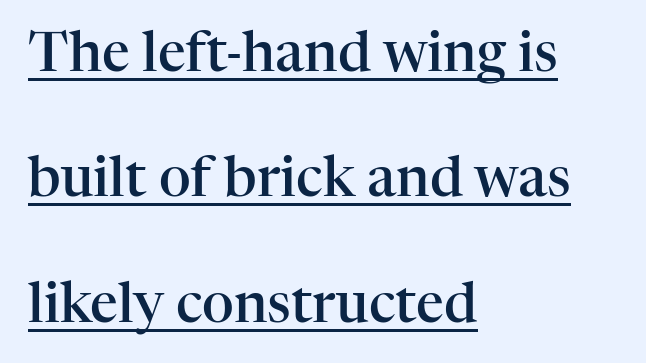
The image shows 55 px semibold serif type, upright; set left-aligned, loose line spacing (2.28x), normal letter spacing, underlined; high stroke contrast and a medium x-height.
